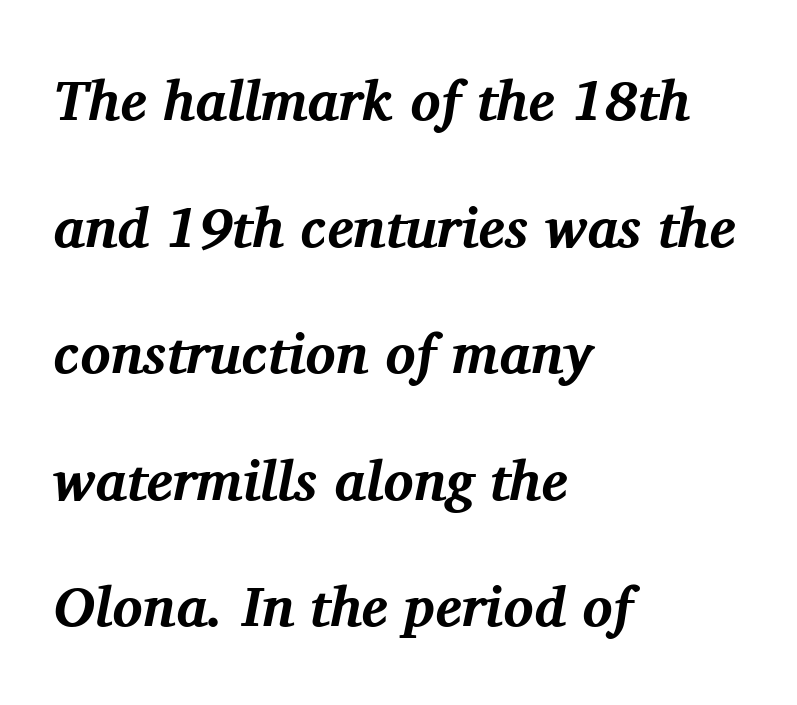
Q: Is the text bold? A: Yes.
Q: Is the text italic (slanted)? A: Yes, it leans right by about 11 degrees.
Q: Is the typeface a serif or a sans-serif typeface? A: Serif.
Q: Is the text underlined? A: No.
Q: How is the paragraph aligned? A: Left-aligned.
Q: Is the spacing between letters normal or unusually wide? A: Normal.
Q: Is the spacing between lines tight, normal or loose? A: Loose.
Q: Width (condensed, normal, or wide)? A: Normal.
Q: Stroke contrast? A: Medium.
Q: x-height? A: Medium.
Q: Monospaced? A: No.
